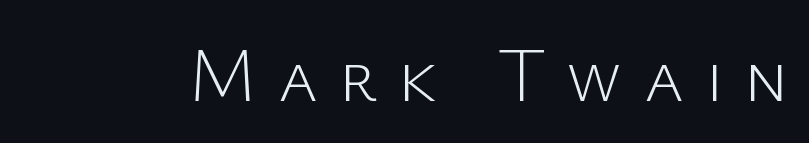
Each letter's strokes conclude bluntly, with no projecting serifs. The specimen reads as upright at a glance. This sample has the flowing, uneven cadence of proportional lettering. This rendering widens character spacing well past its baseline value.
